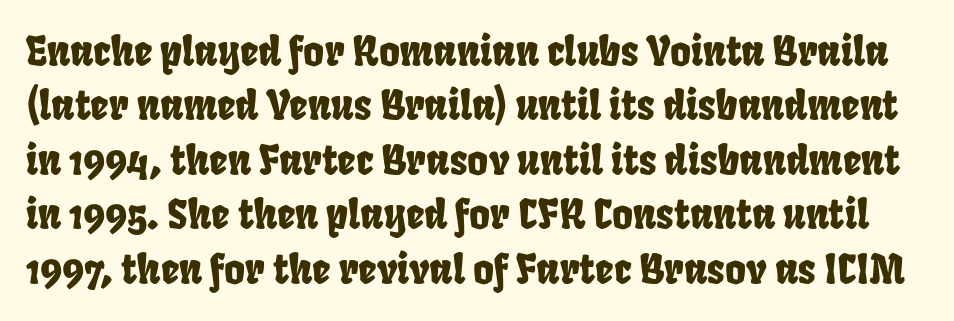
Q: Is the typeface a serif or a sans-serif typeface? A: Sans-serif.
Q: Is the text underlined? A: No.
Q: Is the spacing between letters normal or unusually wide? A: Normal.
Q: Is the spacing between lines tight, normal or loose? A: Normal.
Q: Width (condensed, normal, or wide)? A: Condensed.
Q: Stroke contrast? A: Low.
Q: x-height? A: Large.
Q: Monospaced? A: No.
